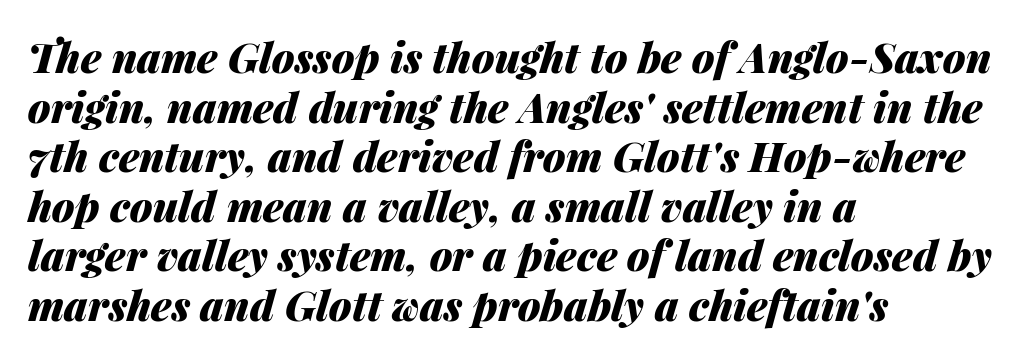
The image shows 41 px heavy type, italic (leaning right); set left-aligned, line spacing 1.21x, normal letter spacing, not underlined; medium stroke contrast and a medium x-height.
